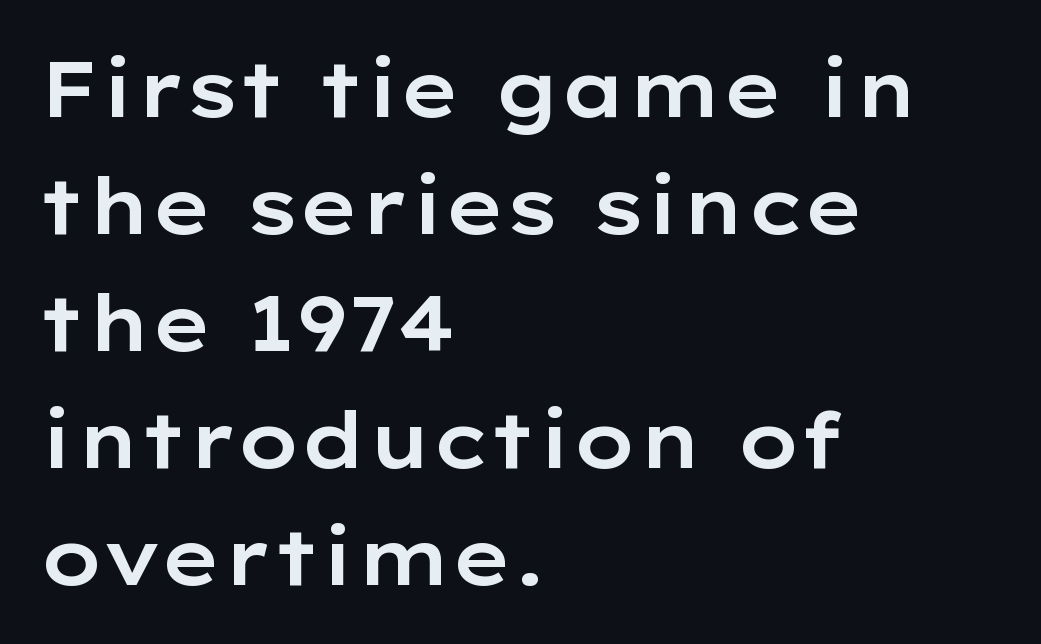
Q: Is the text italic (slanted)? A: No, it is upright.
Q: Is the typeface a serif or a sans-serif typeface? A: Sans-serif.
Q: Is the text underlined? A: No.
Q: How is the paragraph aligned? A: Left-aligned.
Q: Is the spacing between letters normal or unusually wide? A: Normal.
Q: Is the spacing between lines tight, normal or loose? A: Normal.
Q: Width (condensed, normal, or wide)? A: Wide.
Q: Stroke contrast? A: Low.
Q: x-height? A: Medium.
Q: Monospaced? A: No.
